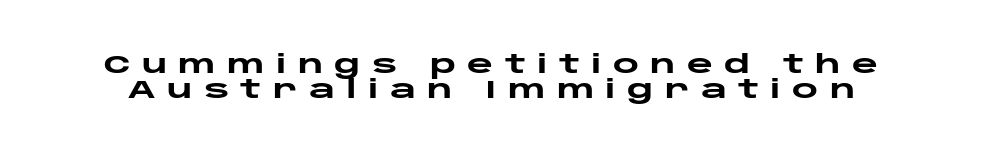
The image shows 25 px bold type, upright; set tight line spacing (1.01x), unusually wide letter spacing (+0.45 em), not underlined.
